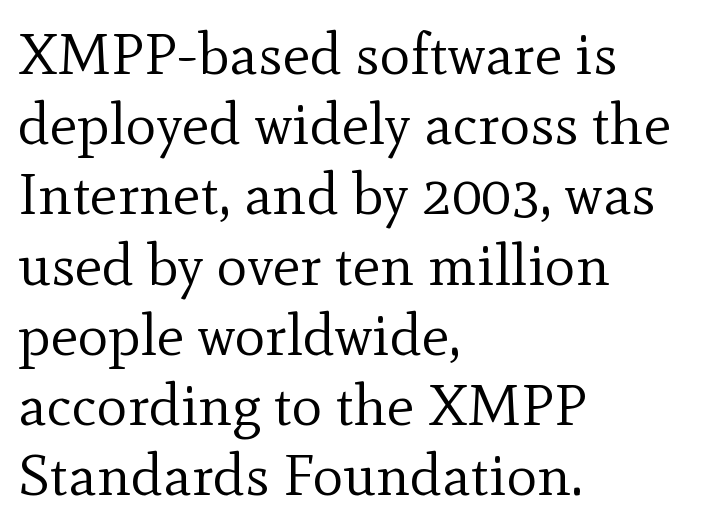
Typeset ragged right — the left edge is the straight one. Underline: absent. The lettering stays uniformly vertical, giving the passage a roman look. Spacing verdict: proportional, widths tailored to each character.
